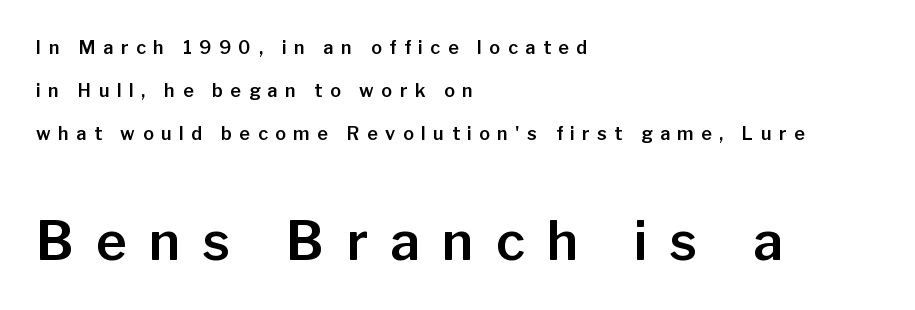
{"serif": "no", "italic": "no", "width": "normal", "stroke_contrast": "low", "x_height": "medium", "monospaced": "no", "underline": "no", "align": "left", "line_spacing": "loose", "line_spacing_ratio": 2.4, "letter_spacing": "wide", "letter_spacing_em": 0.42, "larger_block": "second", "size_ratio": 2.94, "glyph_px": 53}
